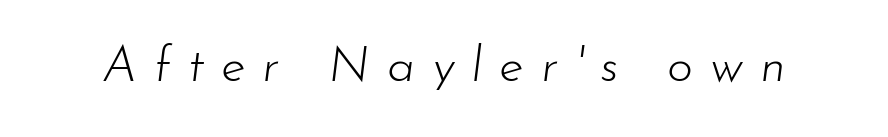
{"italic": "yes", "lean": "right", "slant_degrees": 7, "bold": "no", "weight": "light", "width": "normal", "stroke_contrast": "low", "x_height": "small", "monospaced": "no", "underline": "no", "letter_spacing": "wide", "letter_spacing_em": 0.34, "glyph_px": 50}
